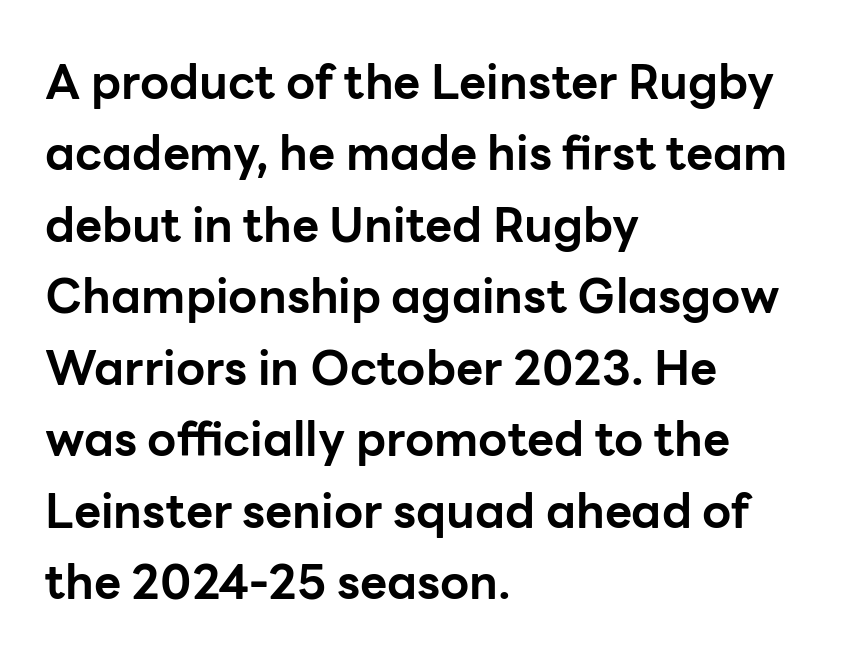
Q: Is the text bold? A: Yes.
Q: Is the text italic (slanted)? A: No, it is upright.
Q: Is the typeface a serif or a sans-serif typeface? A: Sans-serif.
Q: Is the text underlined? A: No.
Q: How is the paragraph aligned? A: Left-aligned.
Q: Is the spacing between letters normal or unusually wide? A: Normal.
Q: Is the spacing between lines tight, normal or loose? A: Normal.
Q: Width (condensed, normal, or wide)? A: Normal.
Q: Stroke contrast? A: Low.
Q: x-height? A: Medium.
Q: Monospaced? A: No.
